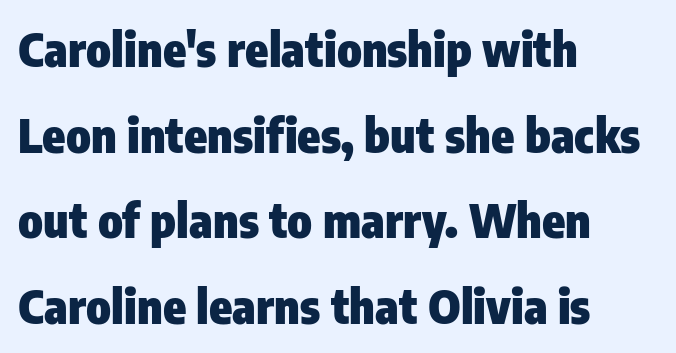
Q: Is the text bold? A: Yes.
Q: Is the text italic (slanted)? A: No, it is upright.
Q: Is the typeface a serif or a sans-serif typeface? A: Sans-serif.
Q: Is the text underlined? A: No.
Q: How is the paragraph aligned? A: Left-aligned.
Q: Is the spacing between letters normal or unusually wide? A: Normal.
Q: Width (condensed, normal, or wide)? A: Condensed.
Q: Stroke contrast? A: Low.
Q: x-height? A: Medium.
Q: Monospaced? A: No.
